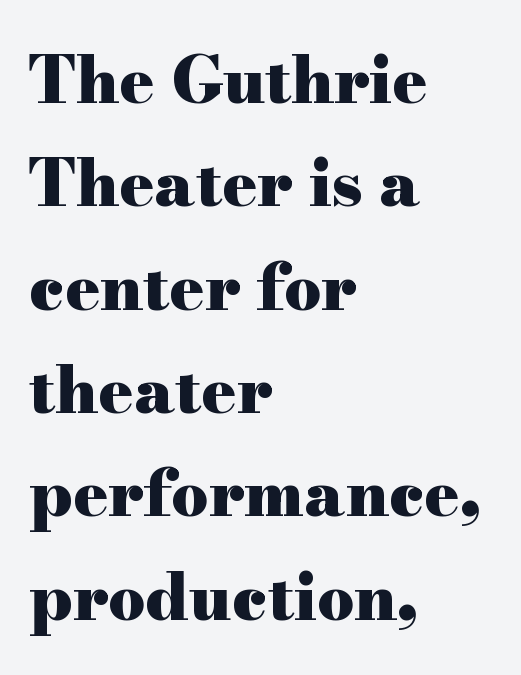
The image shows 65 px heavy, wide serif type, upright; set left-aligned, normal line spacing (1.59x), normal letter spacing, not underlined; high stroke contrast and a small x-height.
